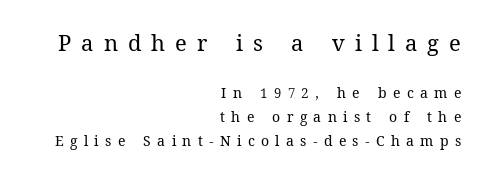
Q: Is the text bold? A: No.
Q: Is the text italic (slanted)? A: No, it is upright.
Q: Is the text underlined? A: No.
Q: How is the paragraph aligned? A: Right-aligned.
Q: Is the spacing between letters normal or unusually wide? A: Unusually wide.
Q: Which block of text is set in a larger size, the first (top) or the second (bottom)? A: The first (top) one.
